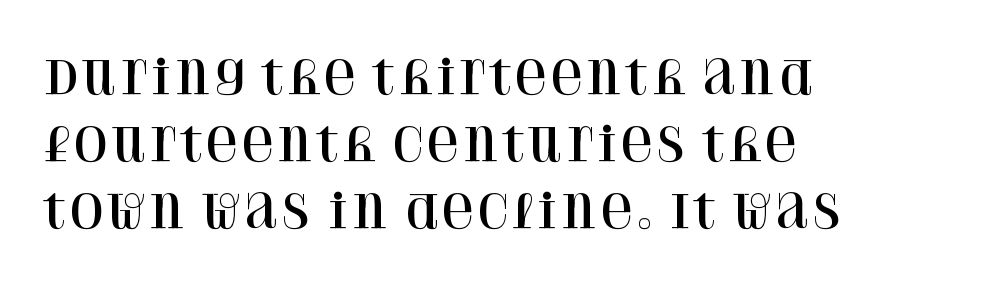
The image shows 45 px serif type, upright; set left-aligned, normal line spacing (1.49x), normal letter spacing, not underlined; high stroke contrast and a large x-height.
